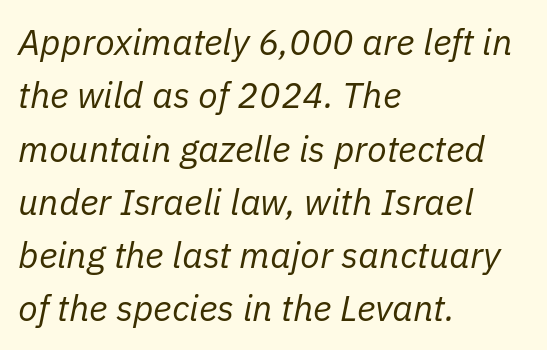
The image shows 36 px regular-weight type, italic (leaning right); set left-aligned, normal line spacing (1.48x), normal letter spacing, not underlined; low stroke contrast and a medium x-height.
